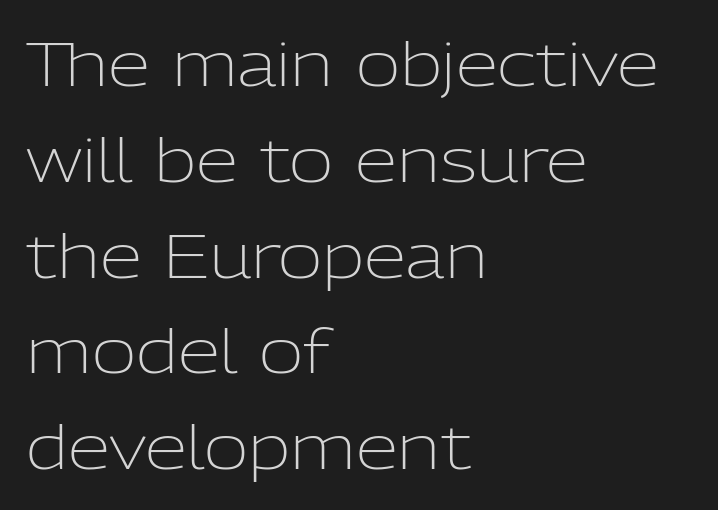
Q: Is the text bold? A: No.
Q: Is the text italic (slanted)? A: No, it is upright.
Q: Is the typeface a serif or a sans-serif typeface? A: Sans-serif.
Q: Is the text underlined? A: No.
Q: How is the paragraph aligned? A: Left-aligned.
Q: Is the spacing between letters normal or unusually wide? A: Normal.
Q: Is the spacing between lines tight, normal or loose? A: Normal.
Q: Width (condensed, normal, or wide)? A: Normal.
Q: Stroke contrast? A: Low.
Q: x-height? A: Medium.
Q: Monospaced? A: No.
